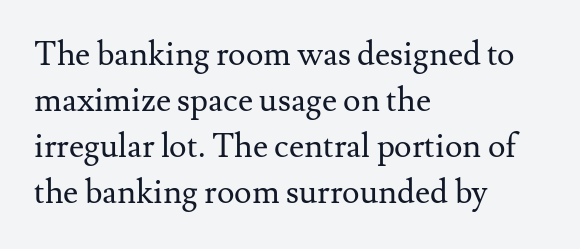
Q: Is the text bold? A: No.
Q: Is the text italic (slanted)? A: No, it is upright.
Q: Is the typeface a serif or a sans-serif typeface? A: Serif.
Q: Is the text underlined? A: No.
Q: How is the paragraph aligned? A: Left-aligned.
Q: Is the spacing between letters normal or unusually wide? A: Normal.
Q: Is the spacing between lines tight, normal or loose? A: Normal.
Q: Width (condensed, normal, or wide)? A: Normal.
Q: Stroke contrast? A: Medium.
Q: x-height? A: Small.
Q: Monospaced? A: No.
